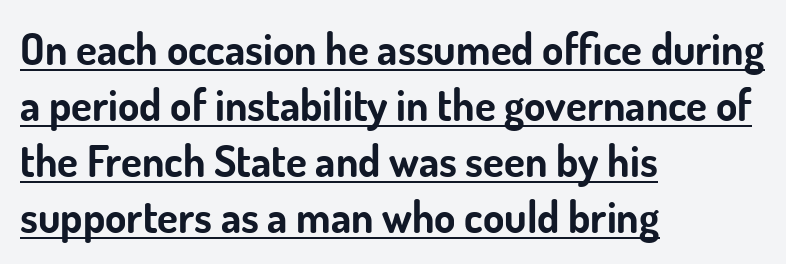
{"serif": "no", "italic": "no", "bold": "yes", "weight": "bold", "width": "normal", "stroke_contrast": "low", "x_height": "small", "monospaced": "no", "underline": "yes", "align": "left", "line_spacing": "normal", "line_spacing_ratio": 1.3, "letter_spacing": "normal", "letter_spacing_em": 0.0, "glyph_px": 43}
